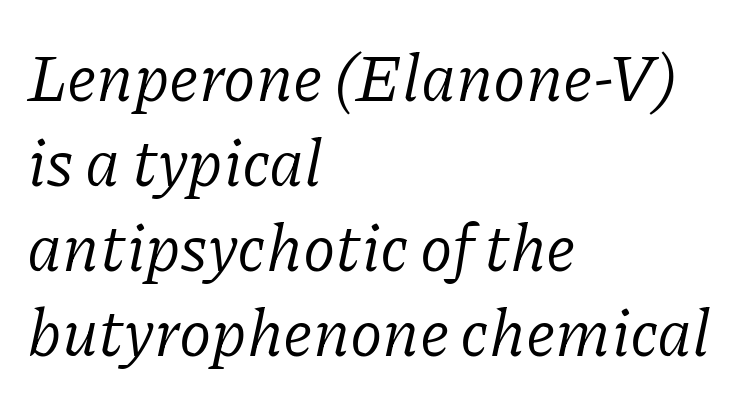
The image shows 66 px regular-weight serif type, italic (leaning right); set left-aligned, normal line spacing (1.29x), normal letter spacing, not underlined; low stroke contrast and a medium x-height.
